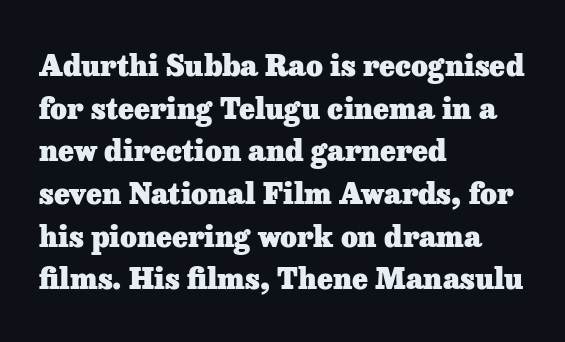
{"serif": "yes", "italic": "no", "bold": "yes", "weight": "heavy", "width": "normal", "stroke_contrast": "low", "x_height": "medium", "monospaced": "no", "underline": "no", "align": "left", "line_spacing": "normal", "line_spacing_ratio": 1.47, "letter_spacing": "normal", "letter_spacing_em": 0.0, "glyph_px": 29}
